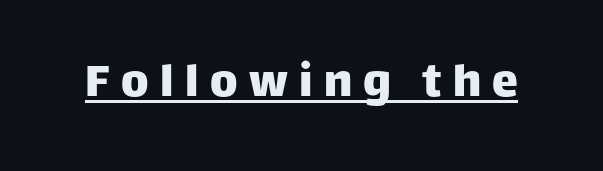
{"serif": "no", "italic": "no", "width": "normal", "stroke_contrast": "low", "x_height": "large", "monospaced": "no", "underline": "yes", "letter_spacing": "wide", "letter_spacing_em": 0.22, "glyph_px": 52}
